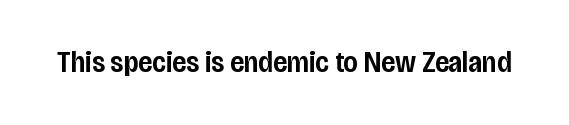
{"serif": "no", "italic": "no", "bold": "semi", "weight": "semibold", "width": "condensed", "stroke_contrast": "low", "x_height": "large", "monospaced": "no", "underline": "no", "letter_spacing": "normal", "letter_spacing_em": 0.0, "glyph_px": 30}
